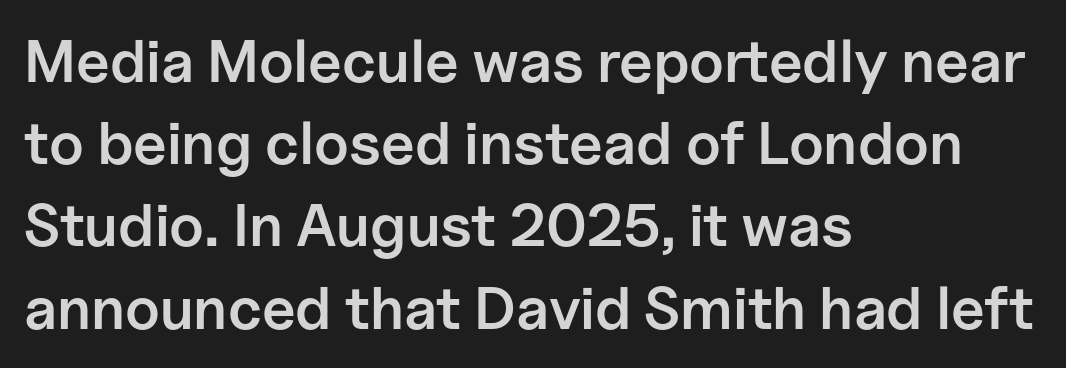
{"serif": "no", "italic": "no", "bold": "semi", "weight": "semibold", "width": "normal", "stroke_contrast": "low", "x_height": "medium", "monospaced": "no", "underline": "no", "align": "left", "line_spacing": "normal", "line_spacing_ratio": 1.37, "letter_spacing": "normal", "letter_spacing_em": 0.0, "glyph_px": 60}
